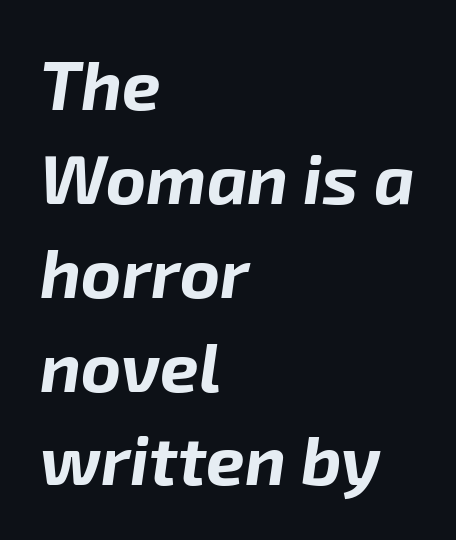
The image shows 69 px bold type, italic (leaning right); set left-aligned, normal line spacing (1.36x), normal letter spacing, not underlined; low stroke contrast and a medium x-height.
